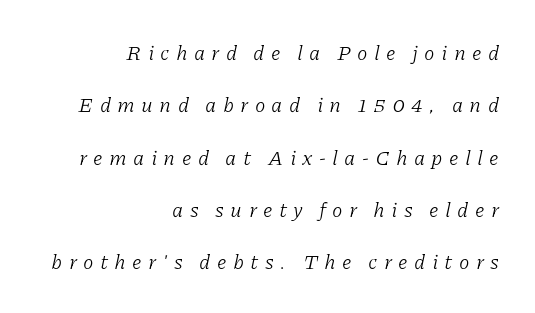
Q: Is the text bold? A: No.
Q: Is the text italic (slanted)? A: Yes, it leans right by about 11 degrees.
Q: Is the text underlined? A: No.
Q: How is the paragraph aligned? A: Right-aligned.
Q: Is the spacing between letters normal or unusually wide? A: Unusually wide.
Q: Is the spacing between lines tight, normal or loose? A: Loose.
